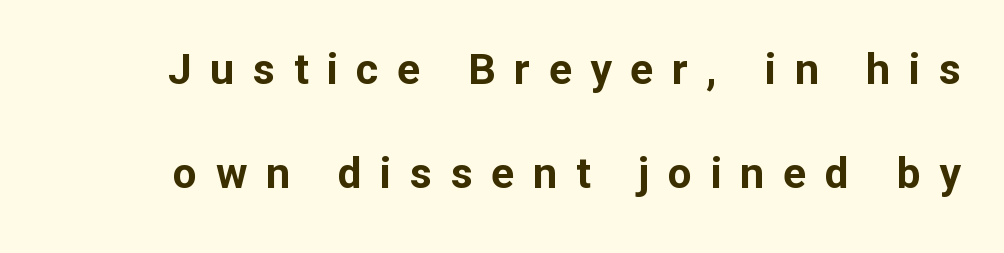
{"serif": "no", "italic": "no", "bold": "yes", "weight": "bold", "width": "normal", "stroke_contrast": "low", "x_height": "medium", "monospaced": "no", "underline": "no", "line_spacing": "loose", "line_spacing_ratio": 2.42, "letter_spacing": "wide", "letter_spacing_em": 0.43, "glyph_px": 43}
